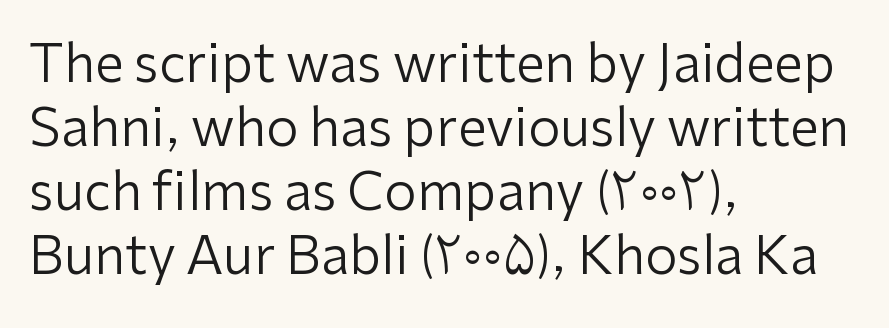
Q: Is the text bold? A: No.
Q: Is the text italic (slanted)? A: No, it is upright.
Q: Is the typeface a serif or a sans-serif typeface? A: Sans-serif.
Q: Is the text underlined? A: No.
Q: How is the paragraph aligned? A: Left-aligned.
Q: Is the spacing between letters normal or unusually wide? A: Normal.
Q: Width (condensed, normal, or wide)? A: Normal.
Q: Stroke contrast? A: Low.
Q: x-height? A: Medium.
Q: Monospaced? A: No.
